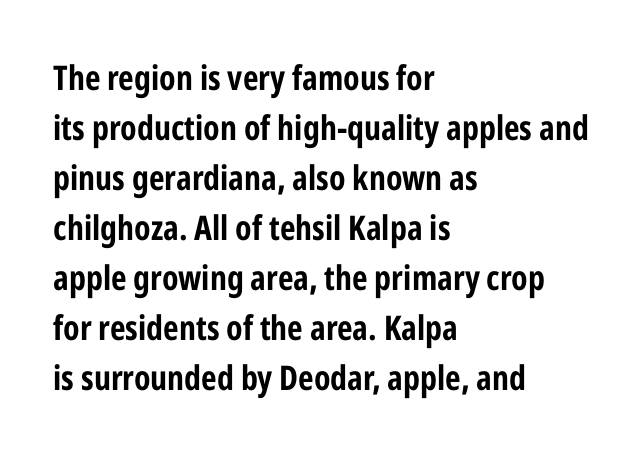
The image shows 34 px bold, condensed sans-serif type, upright; set left-aligned, normal line spacing (1.47x), normal letter spacing, not underlined; low stroke contrast and a medium x-height.
